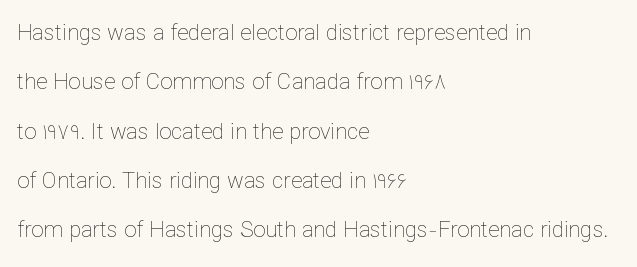
The image shows 22 px text type, upright; set left-aligned, loose line spacing (2.24x), normal letter spacing, not underlined.
